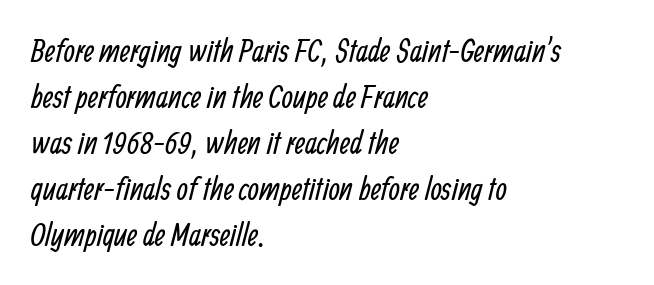
Q: Is the text bold? A: No.
Q: Is the typeface a serif or a sans-serif typeface? A: Sans-serif.
Q: Is the text underlined? A: No.
Q: How is the paragraph aligned? A: Left-aligned.
Q: Is the spacing between letters normal or unusually wide? A: Normal.
Q: Is the spacing between lines tight, normal or loose? A: Normal.
Q: Width (condensed, normal, or wide)? A: Condensed.
Q: Stroke contrast? A: Low.
Q: x-height? A: Medium.
Q: Monospaced? A: No.
